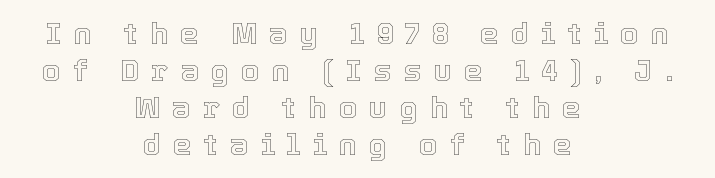
Q: Is the text italic (slanted)? A: No, it is upright.
Q: Is the text underlined? A: No.
Q: How is the paragraph aligned? A: Centered.
Q: Is the spacing between letters normal or unusually wide? A: Unusually wide.
Q: Width (condensed, normal, or wide)? A: Normal.
Q: x-height? A: Medium.
Q: Monospaced? A: No.
